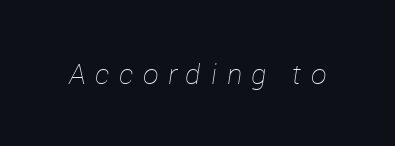
In terms of posture, this sample is oblique. You could not count columns in this text — the font is proportionally spaced. The cut favours lightness, reaching ordinary text weight at its darkest. Is the letter spacing exaggerated? Yes — the characters are pushed far apart.
